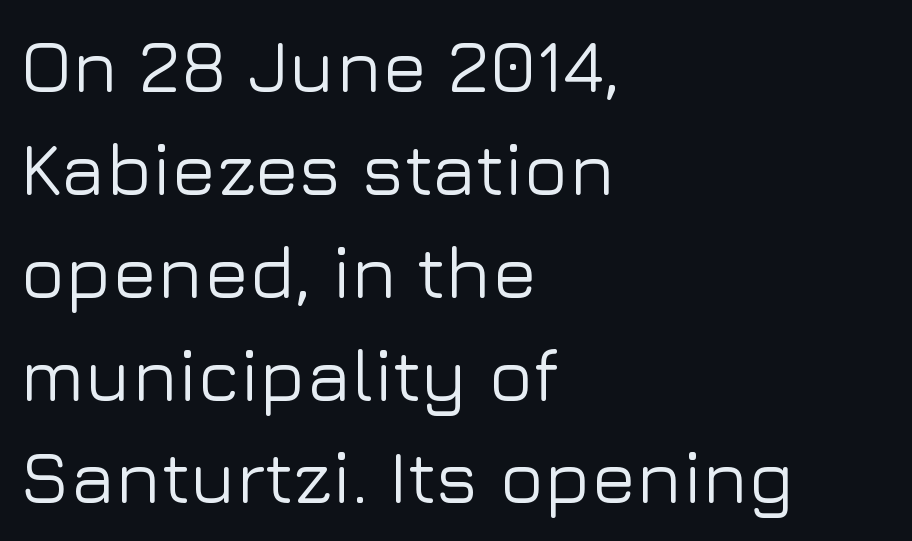
{"serif": "no", "italic": "no", "width": "normal", "stroke_contrast": "low", "x_height": "medium", "monospaced": "no", "underline": "no", "align": "left", "line_spacing": "normal", "line_spacing_ratio": 1.39, "letter_spacing": "normal", "letter_spacing_em": 0.0, "glyph_px": 74}
